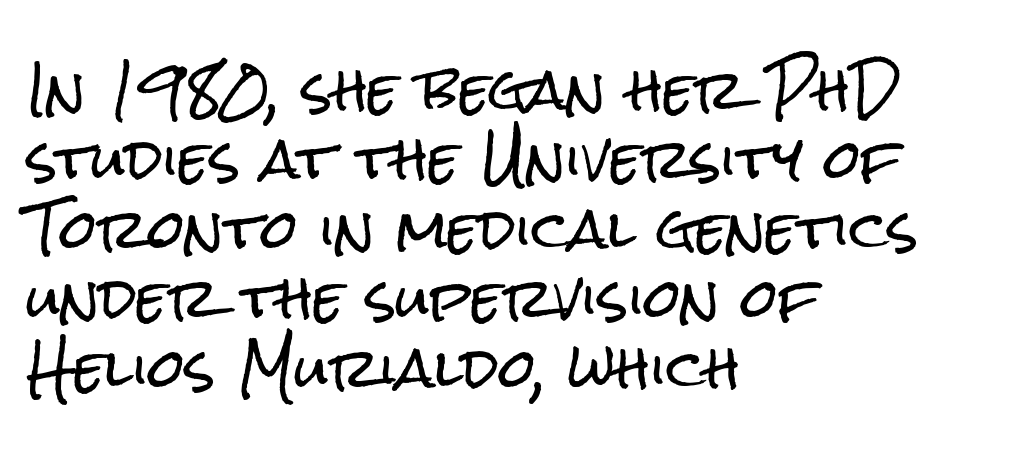
{"serif": "no", "italic": "no", "width": "condensed", "stroke_contrast": "low", "x_height": "medium", "monospaced": "no", "underline": "no", "align": "left", "line_spacing": "normal", "line_spacing_ratio": 1.31, "letter_spacing": "normal", "letter_spacing_em": 0.0, "glyph_px": 53}
